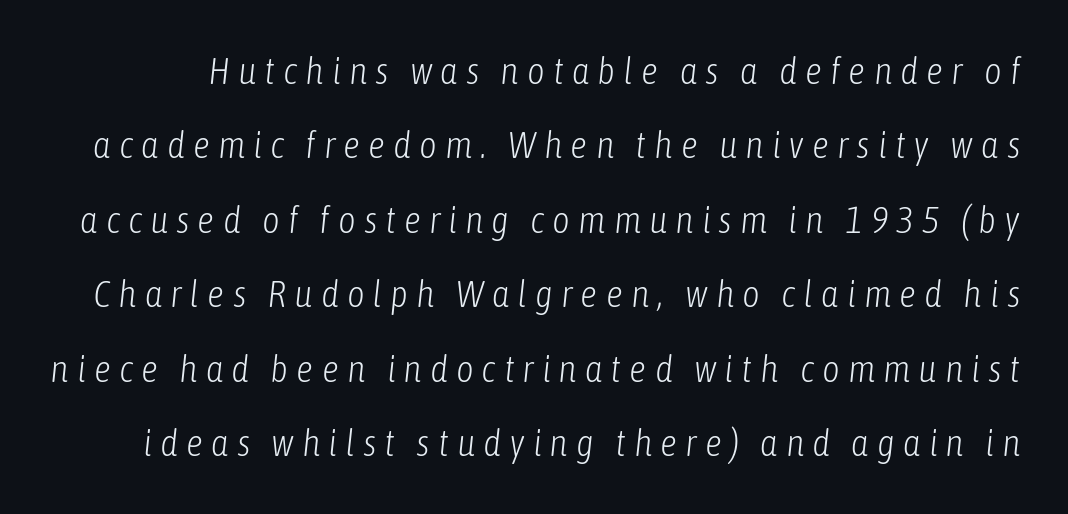
No heavy texture on the line: the type isn't bold. Compared with typical body copy, the letter spacing here is much looser. Does the leading feel generous? Absolutely, it's lavish. The space directly below the letters is spotless.
